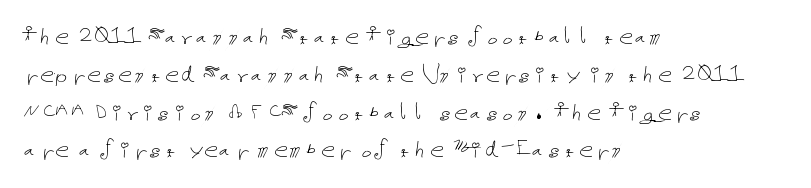
The image shows 28 px thin type, upright; set left-aligned, normal line spacing (1.35x), normal letter spacing, not underlined; low stroke contrast and a medium x-height.
